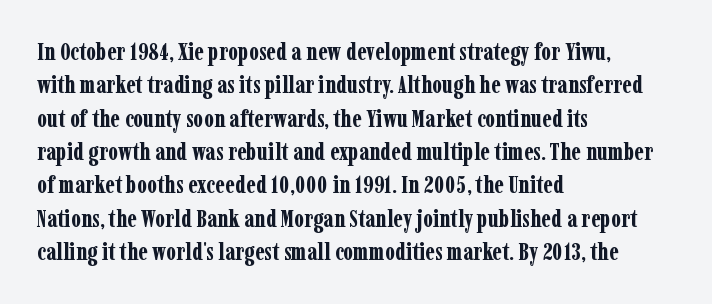
The image shows 24 px bold type, upright; set left-aligned, normal line spacing (1.39x), normal letter spacing, not underlined.
